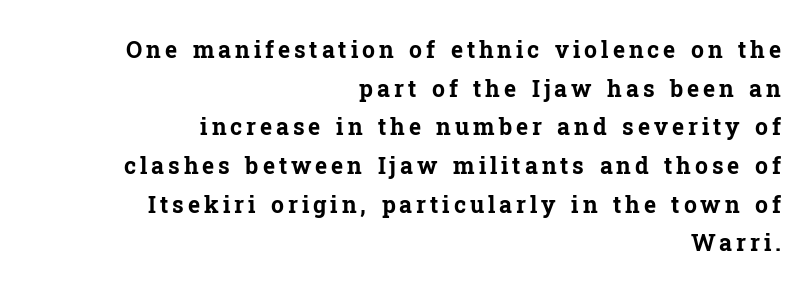
The specimen reads as upright at a glance. The typesetter chose a ragged-left arrangement here. Heavy-handed strokes throughout: this text is bold. Unmarked baselines from the first word to the last.
